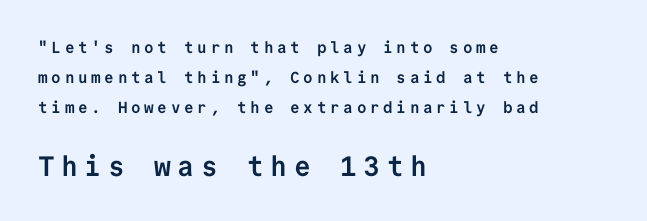
The image shows 28 px semibold sans-serif type, upright, monospaced; set left-aligned, line spacing 1.87x, unusually wide letter spacing (+0.23 em), not underlined; the second (bottom) block is 1.75x larger; low stroke contrast and a medium x-height.
